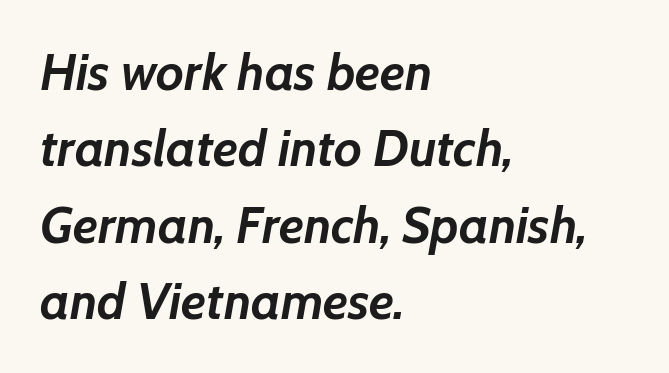
The image shows 51 px semibold type, italic (leaning right); set left-aligned, normal line spacing (1.5x), normal letter spacing, not underlined; low stroke contrast and a medium x-height.
